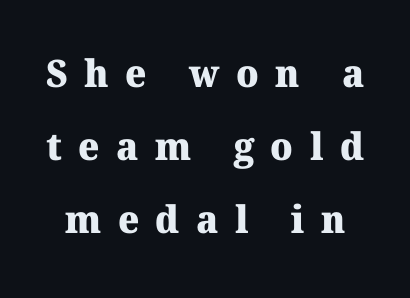
The line-height multiplier appears high, well above default. Proportional: the letters do not fall into vertical columns. Underlining? Definitely not there. Tracking here is generous; glyphs stand well apart from one another.
